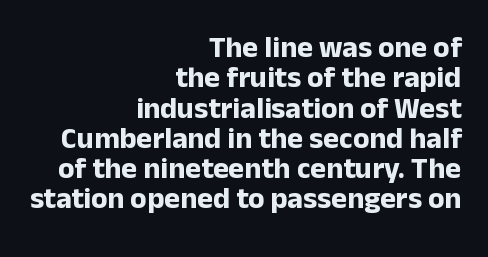
{"serif": "no", "italic": "no", "bold": "yes", "weight": "bold", "width": "normal", "stroke_contrast": "low", "x_height": "medium", "monospaced": "no", "underline": "no", "align": "right", "line_spacing": "tight", "line_spacing_ratio": 1.01, "letter_spacing": "normal", "letter_spacing_em": 0.0, "glyph_px": 30}
